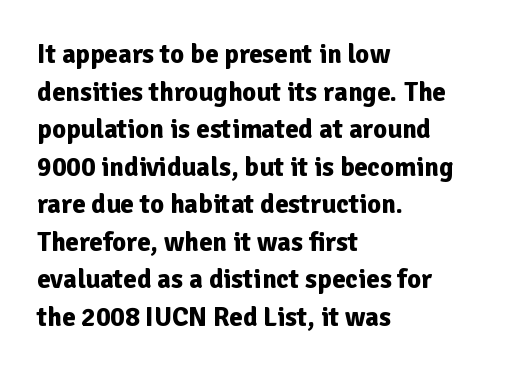
Its strokes are broad and dark, the hallmark of bold type. The letterforms sit shoulder to shoulder at normal distance. Horizontal alignment here is leftward, the default for most running prose. Each new line begins a customary step beneath the previous one. Has an underline been added? It has not. Characters remain perfectly vertical along every line.
